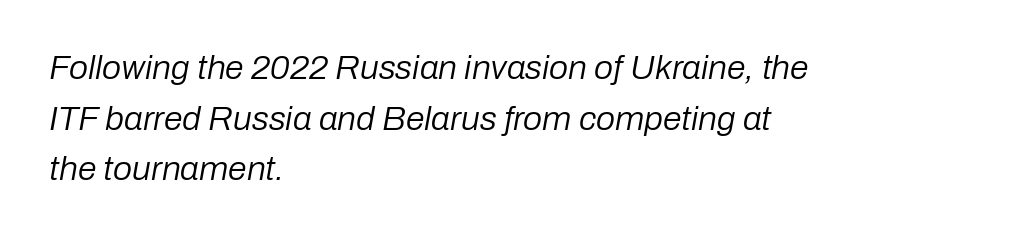
{"italic": "yes", "lean": "right", "slant_degrees": 10, "bold": "no", "weight": "regular", "width": "normal", "stroke_contrast": "low", "x_height": "medium", "monospaced": "no", "underline": "no", "align": "left", "line_spacing": "normal", "line_spacing_ratio": 1.49, "letter_spacing": "normal", "letter_spacing_em": 0.0, "glyph_px": 34}
